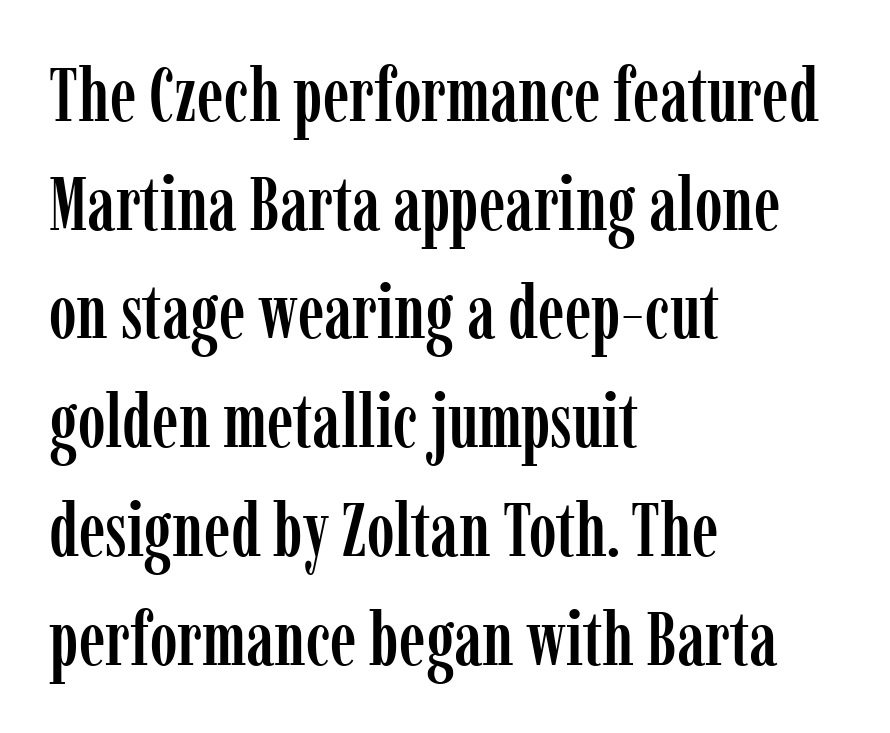
Q: Is the text italic (slanted)? A: No, it is upright.
Q: Is the typeface a serif or a sans-serif typeface? A: Serif.
Q: Is the text underlined? A: No.
Q: How is the paragraph aligned? A: Left-aligned.
Q: Is the spacing between letters normal or unusually wide? A: Normal.
Q: Is the spacing between lines tight, normal or loose? A: Normal.
Q: Width (condensed, normal, or wide)? A: Condensed.
Q: Stroke contrast? A: Low.
Q: x-height? A: Medium.
Q: Monospaced? A: No.
